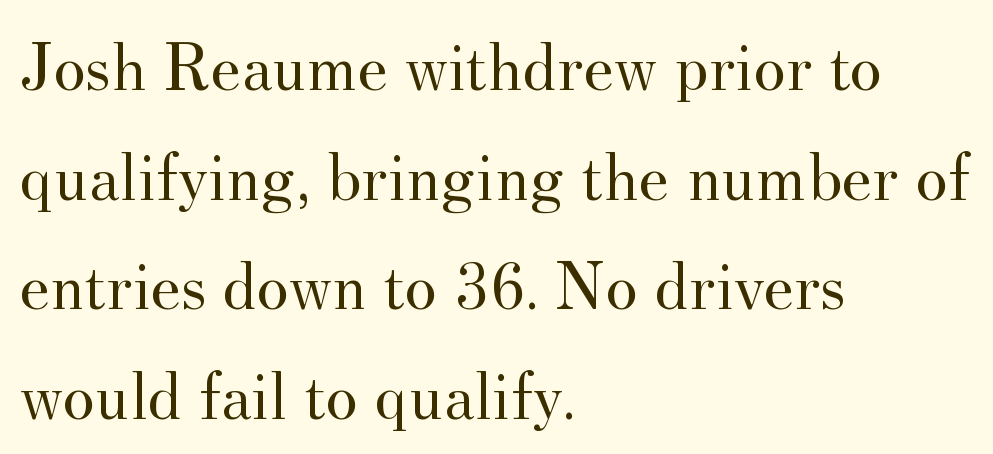
The image shows 69 px regular-weight serif type, upright; set left-aligned, normal line spacing (1.59x), normal letter spacing, not underlined; medium stroke contrast and a small x-height.
